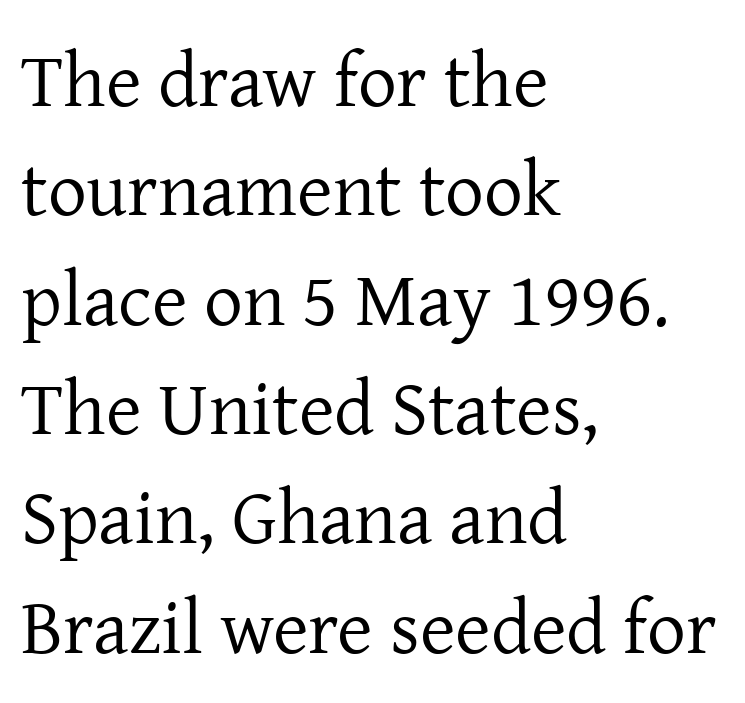
{"serif": "yes", "italic": "no", "bold": "no", "weight": "regular", "width": "normal", "stroke_contrast": "low", "x_height": "medium", "monospaced": "no", "underline": "no", "align": "left", "line_spacing": "normal", "line_spacing_ratio": 1.42, "letter_spacing": "normal", "letter_spacing_em": 0.0, "glyph_px": 77}
